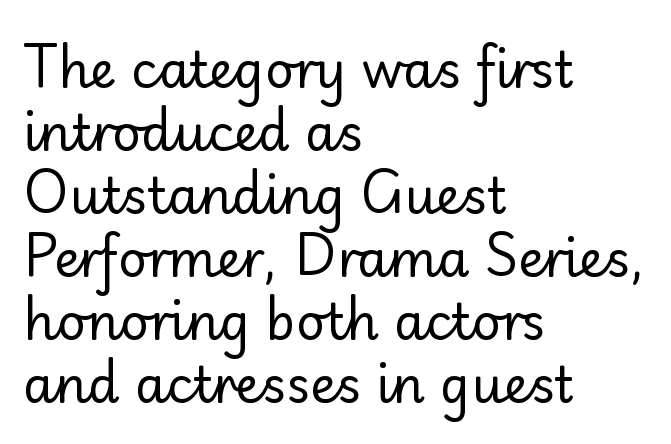
Q: Is the text bold? A: No.
Q: Is the text italic (slanted)? A: No, it is upright.
Q: Is the typeface a serif or a sans-serif typeface? A: Sans-serif.
Q: Is the text underlined? A: No.
Q: How is the paragraph aligned? A: Left-aligned.
Q: Is the spacing between letters normal or unusually wide? A: Normal.
Q: Is the spacing between lines tight, normal or loose? A: Normal.
Q: Width (condensed, normal, or wide)? A: Normal.
Q: Stroke contrast? A: Low.
Q: x-height? A: Small.
Q: Monospaced? A: No.
